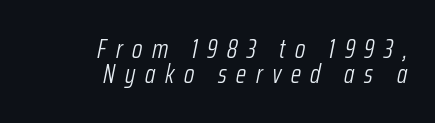
Q: Is the text bold? A: No.
Q: Is the text italic (slanted)? A: Yes, it leans right by about 12 degrees.
Q: Is the text underlined? A: No.
Q: How is the paragraph aligned? A: Right-aligned.
Q: Is the spacing between letters normal or unusually wide? A: Unusually wide.
Q: Is the spacing between lines tight, normal or loose? A: Tight.
